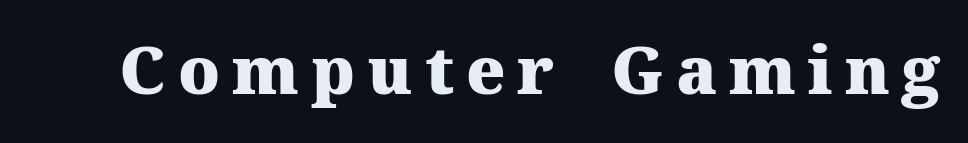
{"serif": "yes", "italic": "no", "bold": "yes", "weight": "heavy", "width": "normal", "stroke_contrast": "medium", "x_height": "medium", "monospaced": "no", "underline": "no", "glyph_px": 66}
